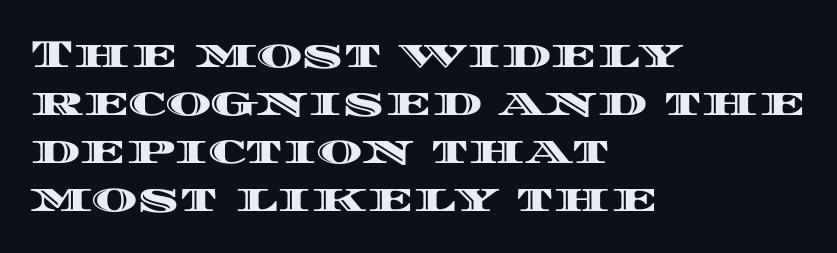
{"italic": "no", "width": "wide", "x_height": "large", "monospaced": "no", "underline": "no", "align": "left", "line_spacing_ratio": 1.23, "letter_spacing": "normal", "letter_spacing_em": 0.0, "glyph_px": 39}
